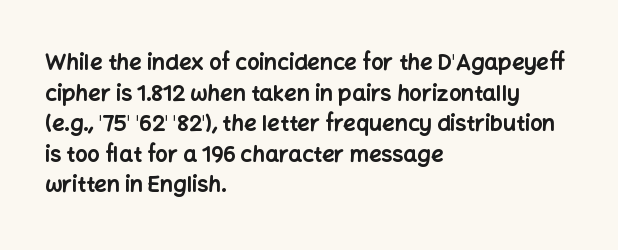
The image shows 22 px bold type, upright; set left-aligned, normal line spacing (1.39x), normal letter spacing, not underlined.
